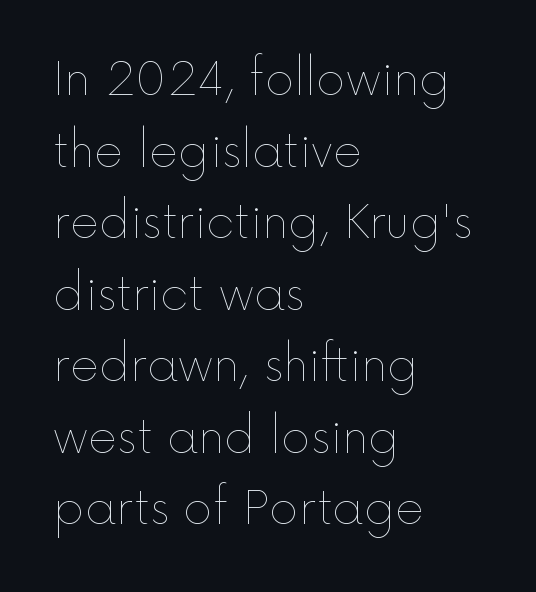
The image shows 45 px thin type, upright; set left-aligned, normal line spacing (1.59x), normal letter spacing, not underlined; a medium x-height.
